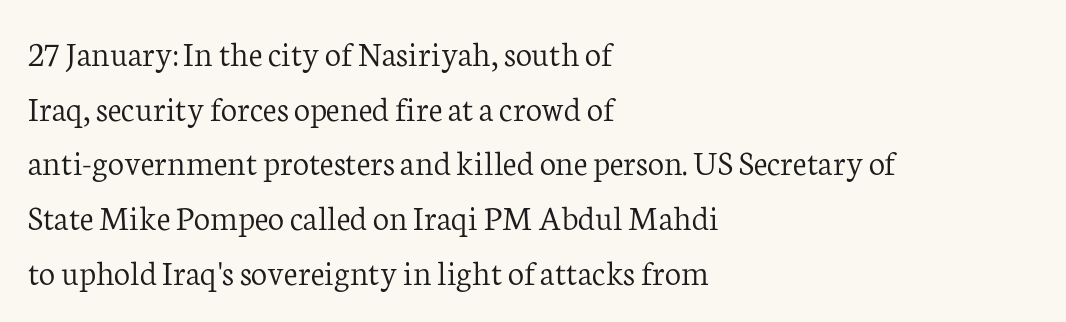
The image shows 36 px light serif type, upright; set left-aligned, normal line spacing (1.52x), normal letter spacing, not underlined; low stroke contrast and a medium x-height.
